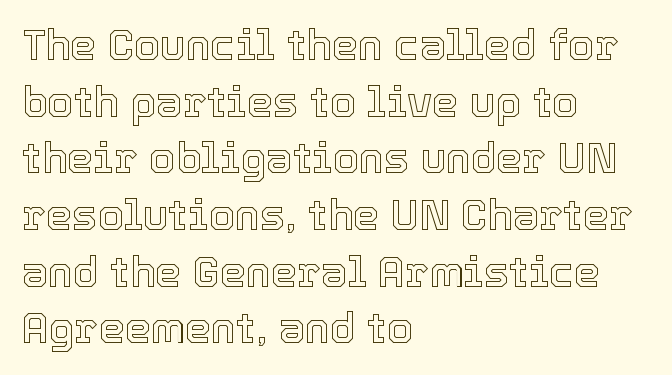
Q: Is the text italic (slanted)? A: No, it is upright.
Q: Is the text underlined? A: No.
Q: How is the paragraph aligned? A: Left-aligned.
Q: Is the spacing between letters normal or unusually wide? A: Normal.
Q: Is the spacing between lines tight, normal or loose? A: Normal.
Q: Width (condensed, normal, or wide)? A: Normal.
Q: x-height? A: Medium.
Q: Monospaced? A: No.
